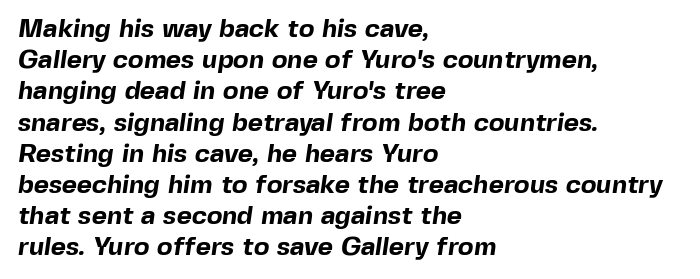
{"bold": "yes", "underline": "no", "align": "left", "line_spacing_ratio": 1.2, "letter_spacing": "normal", "letter_spacing_em": 0.0, "glyph_px": 26}
